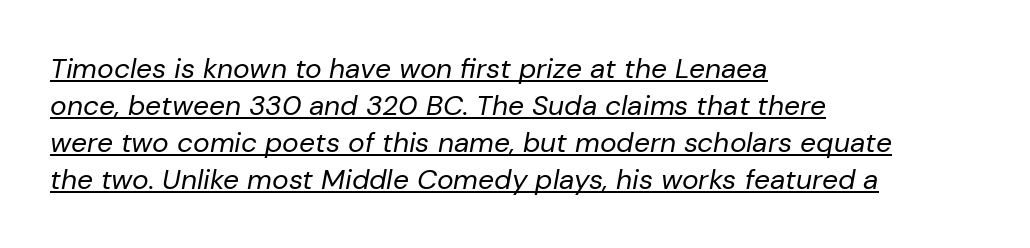
The axis of the letterforms is tilted away from vertical. Does extra space separate the letters? No, they use regular spacing. Compared with undecorated copy, this sample adds a rule below the words. One glance says typical: line gaps are just what's usual.
